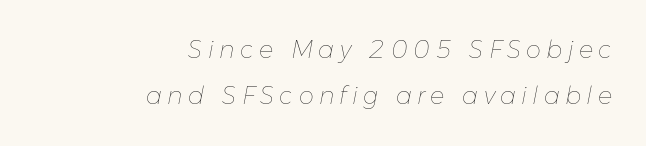
Is the letter spacing exaggerated? Yes — the characters are pushed far apart. Any mark beneath the type? The region is blank. The font sits on the lighter half of the weight spectrum, regular included. Looking at the ascenders, they clearly lean. Leftover space on each line is placed entirely before the opening word. The leading is generous, giving the passage an open texture.
